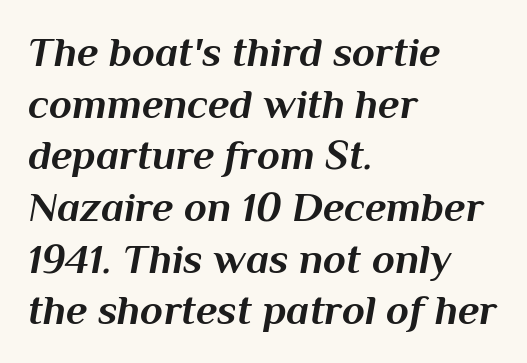
{"italic": "yes", "lean": "right", "slant_degrees": 10, "bold": "yes", "weight": "bold", "width": "normal", "stroke_contrast": "medium", "x_height": "medium", "monospaced": "no", "underline": "no", "align": "left", "line_spacing_ratio": 1.23, "letter_spacing": "normal", "letter_spacing_em": 0.0, "glyph_px": 42}
